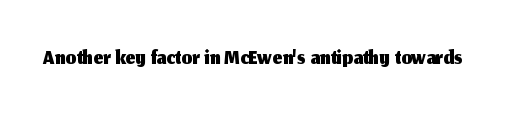
{"serif": "no", "italic": "no", "width": "normal", "stroke_contrast": "medium", "x_height": "medium", "monospaced": "no", "underline": "no", "letter_spacing": "normal", "letter_spacing_em": 0.0, "glyph_px": 34}
